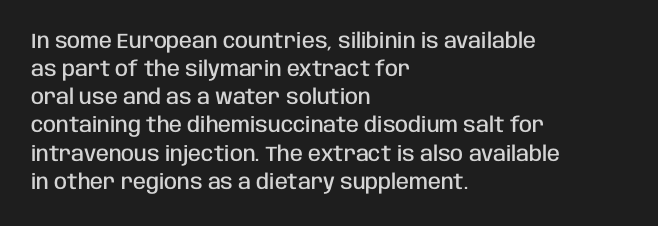
The image shows 21 px text type, upright; set left-aligned, normal line spacing (1.34x), normal letter spacing, not underlined.
